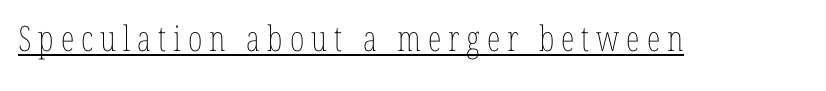
{"italic": "no", "bold": "no", "weight": "thin", "width": "condensed", "stroke_contrast": "low", "x_height": "medium", "monospaced": "no", "underline": "yes", "letter_spacing": "wide", "letter_spacing_em": 0.2, "glyph_px": 35}
